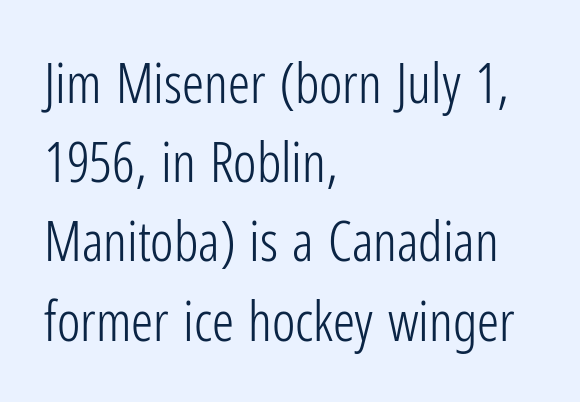
{"serif": "no", "italic": "no", "bold": "no", "weight": "light", "width": "condensed", "stroke_contrast": "low", "x_height": "medium", "monospaced": "no", "underline": "no", "align": "left", "line_spacing": "normal", "line_spacing_ratio": 1.44, "letter_spacing": "normal", "letter_spacing_em": 0.0, "glyph_px": 55}
